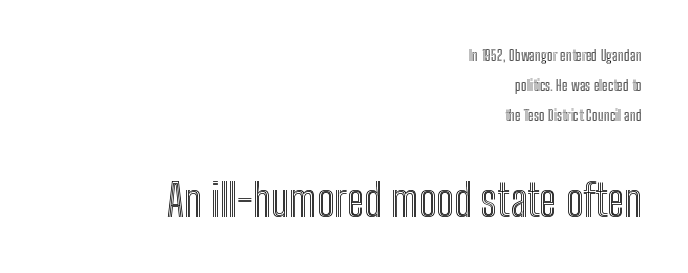
{"italic": "no", "width": "condensed", "x_height": "medium", "monospaced": "no", "underline": "no", "align": "right", "line_spacing": "loose", "line_spacing_ratio": 2.0, "letter_spacing": "normal", "letter_spacing_em": 0.0, "larger_block": "second", "size_ratio": 3.0, "glyph_px": 45}
